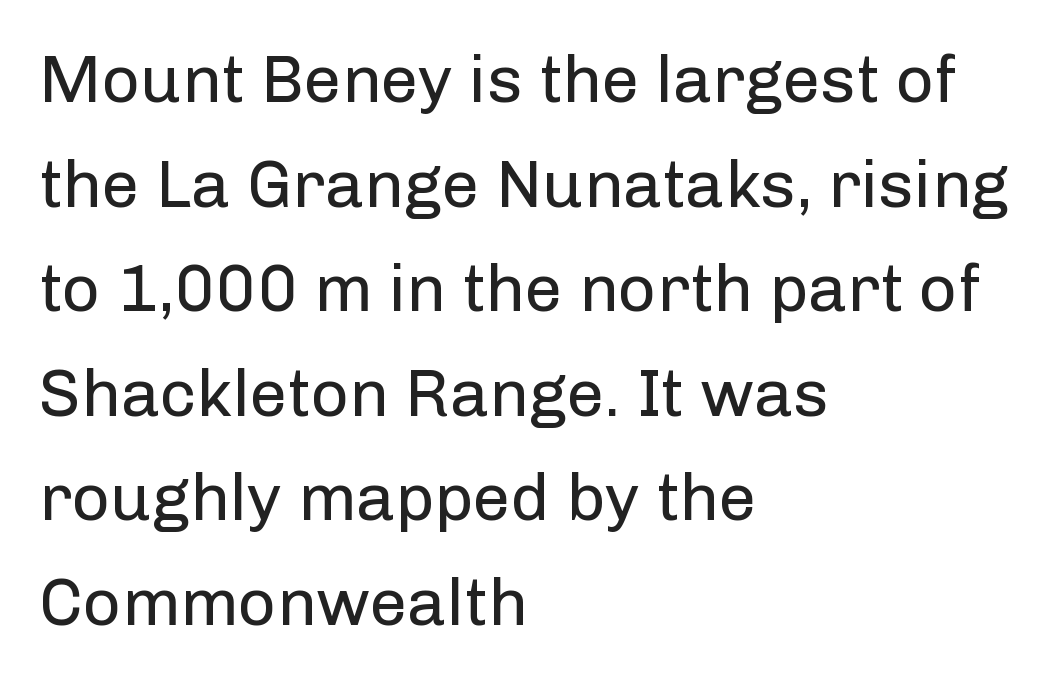
The image shows 67 px regular-weight sans-serif type, upright; set left-aligned, normal line spacing (1.56x), normal letter spacing, not underlined; low stroke contrast and a medium x-height.
